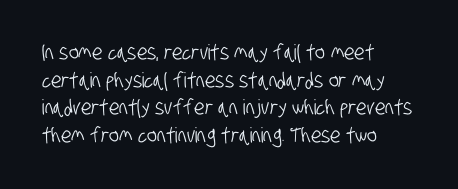
Q: Is the text underlined? A: No.
Q: How is the paragraph aligned? A: Left-aligned.
Q: Is the spacing between letters normal or unusually wide? A: Normal.
Q: Is the spacing between lines tight, normal or loose? A: Normal.
